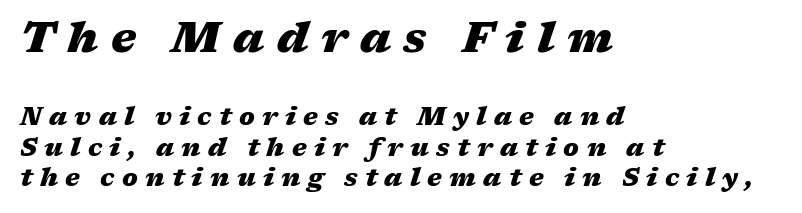
Q: Is the text bold? A: Yes.
Q: Is the text italic (slanted)? A: Yes, it leans right by about 17 degrees.
Q: Is the text underlined? A: No.
Q: How is the paragraph aligned? A: Left-aligned.
Q: Is the spacing between letters normal or unusually wide? A: Unusually wide.
Q: Which block of text is set in a larger size, the first (top) or the second (bottom)? A: The first (top) one.
Q: Width (condensed, normal, or wide)? A: Wide.
Q: Stroke contrast? A: Medium.
Q: x-height? A: Medium.
Q: Monospaced? A: No.
